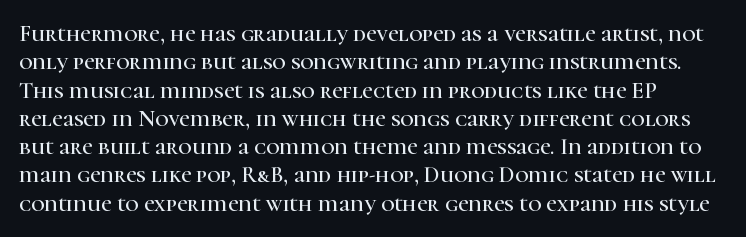
{"italic": "no", "underline": "no", "line_spacing_ratio": 1.23, "letter_spacing": "normal", "letter_spacing_em": 0.0, "glyph_px": 23}
